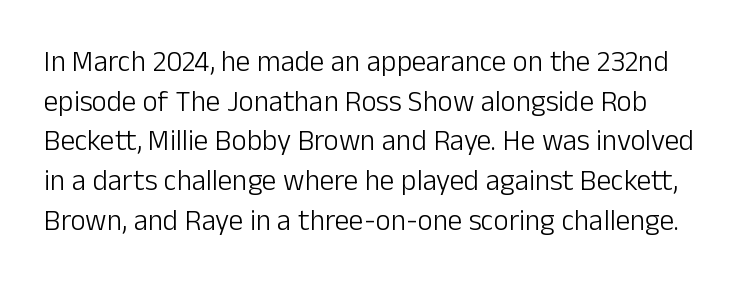
{"serif": "no", "italic": "no", "bold": "no", "weight": "light", "width": "normal", "stroke_contrast": "low", "x_height": "medium", "monospaced": "no", "underline": "no", "line_spacing": "normal", "line_spacing_ratio": 1.37, "letter_spacing": "normal", "letter_spacing_em": 0.0, "glyph_px": 29}
